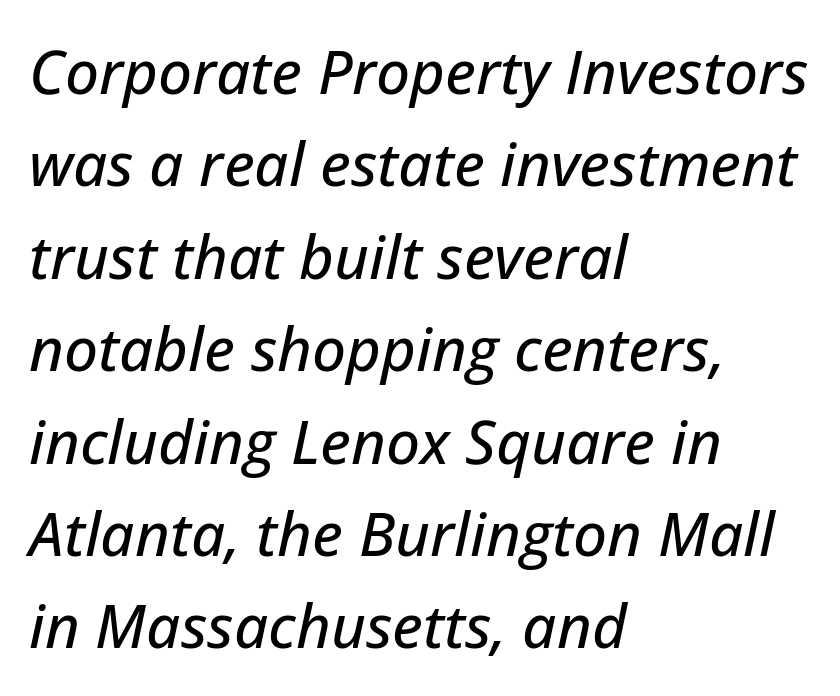
Q: Is the text italic (slanted)? A: Yes, it leans right by about 12 degrees.
Q: Is the text underlined? A: No.
Q: How is the paragraph aligned? A: Left-aligned.
Q: Is the spacing between letters normal or unusually wide? A: Normal.
Q: Is the spacing between lines tight, normal or loose? A: Normal.
Q: Width (condensed, normal, or wide)? A: Normal.
Q: Stroke contrast? A: Low.
Q: x-height? A: Medium.
Q: Monospaced? A: No.
